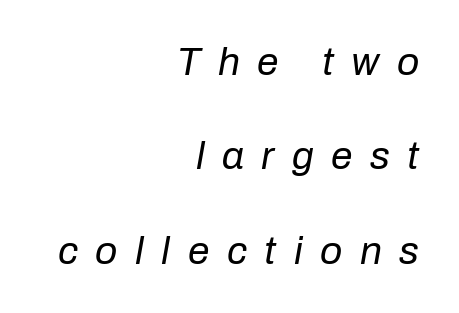
The image shows 39 px regular-weight type, italic (leaning right); set right-aligned, loose line spacing (2.42x), unusually wide letter spacing (+0.45 em), not underlined; low stroke contrast and a medium x-height.
